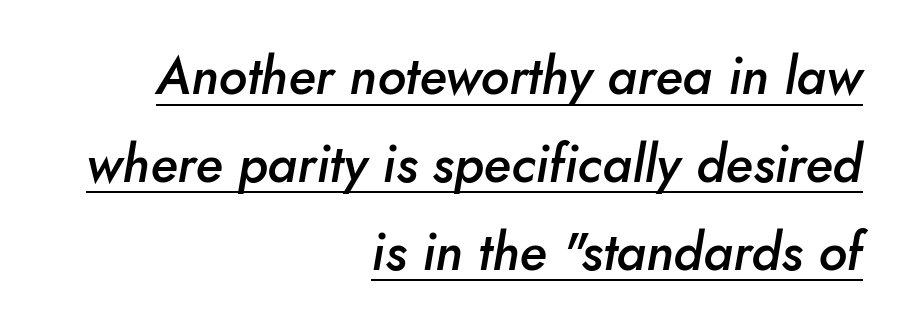
Observe the ordinary spacing: letters are neighbours, not strangers. Compared with a flush-left layout, this one pins lines to the opposite, right side. Students, observe: this is what conventionally led text looks like. This sample has the flowing, uneven cadence of proportional lettering. As a designer I'd log this as weight 600, semibold.
